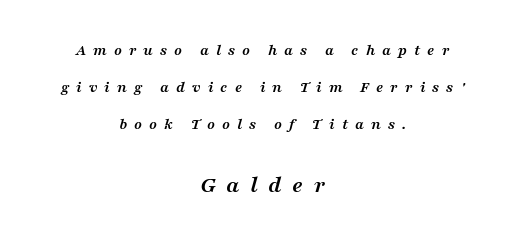
A great deal of white space separates one row of letters from the next. Note: smaller setting up top, larger setting below. In terms of posture, this sample is oblique. This rendering widens character spacing well past its baseline value.
